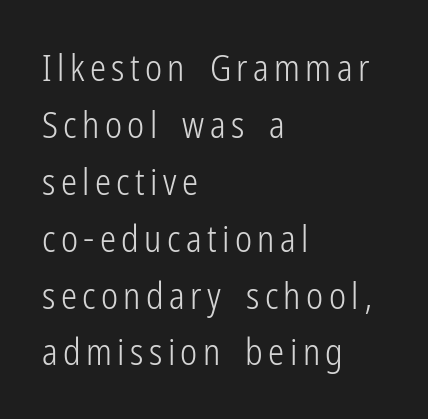
{"serif": "no", "italic": "no", "bold": "no", "weight": "light", "width": "condensed", "stroke_contrast": "low", "x_height": "medium", "monospaced": "no", "underline": "no", "align": "left", "line_spacing": "normal", "line_spacing_ratio": 1.58, "glyph_px": 36}
